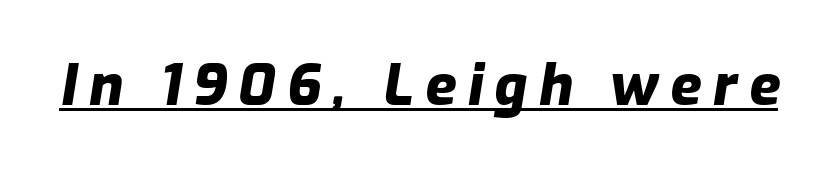
The image shows 57 px heavy type, italic (leaning right); set unusually wide letter spacing (+0.2 em), underlined; low stroke contrast and a medium x-height.
